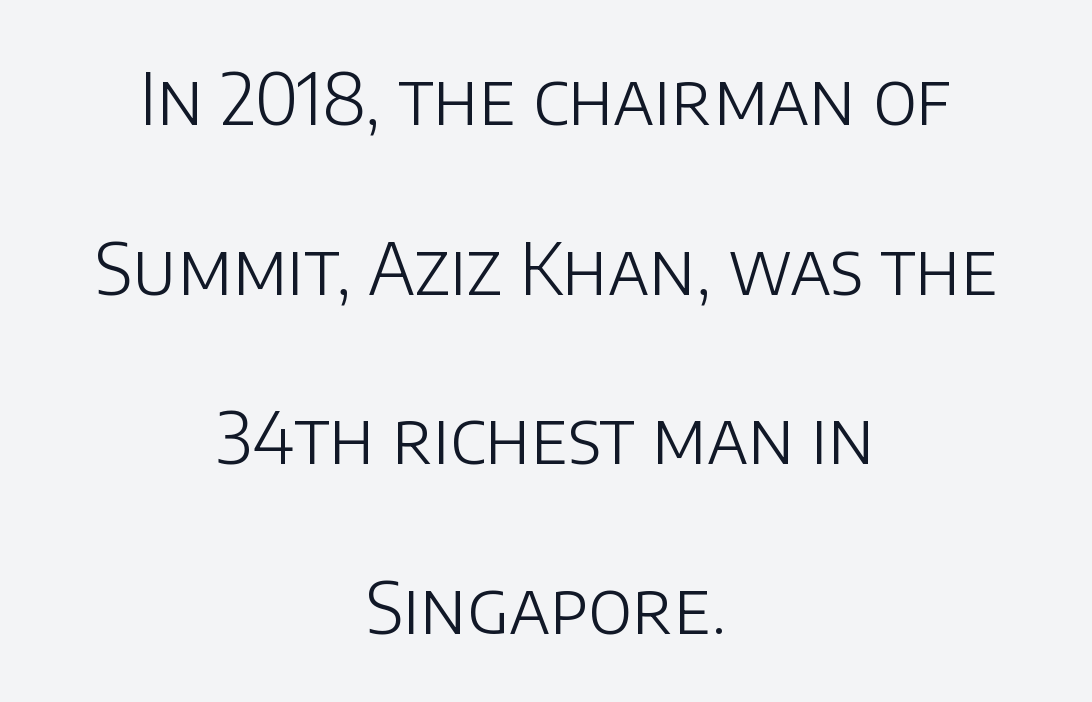
Q: Is the text bold? A: No.
Q: Is the text italic (slanted)? A: No, it is upright.
Q: Is the typeface a serif or a sans-serif typeface? A: Sans-serif.
Q: Is the text underlined? A: No.
Q: How is the paragraph aligned? A: Centered.
Q: Is the spacing between letters normal or unusually wide? A: Normal.
Q: Is the spacing between lines tight, normal or loose? A: Loose.
Q: Width (condensed, normal, or wide)? A: Normal.
Q: Stroke contrast? A: Low.
Q: x-height? A: Large.
Q: Monospaced? A: No.
